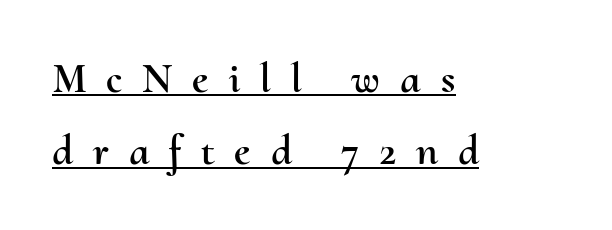
{"italic": "no", "width": "normal", "stroke_contrast": "medium", "x_height": "small", "monospaced": "no", "underline": "yes", "align": "left", "line_spacing": "normal", "line_spacing_ratio": 1.68, "letter_spacing": "wide", "letter_spacing_em": 0.46, "glyph_px": 43}
